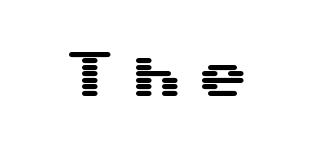
Q: Is the text italic (slanted)? A: No, it is upright.
Q: Is the typeface a serif or a sans-serif typeface? A: Sans-serif.
Q: Is the text underlined? A: No.
Q: Is the spacing between letters normal or unusually wide? A: Unusually wide.
Q: Width (condensed, normal, or wide)? A: Wide.
Q: Stroke contrast? A: Medium.
Q: x-height? A: Medium.
Q: Monospaced? A: Yes.
